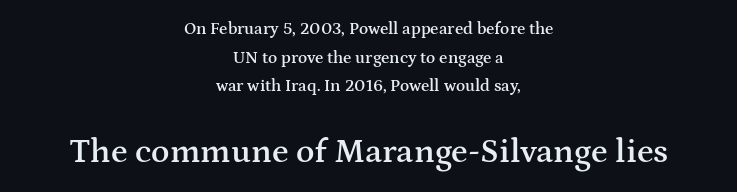
Q: Is the text bold? A: Semi-bold.
Q: Is the text italic (slanted)? A: No, it is upright.
Q: Is the typeface a serif or a sans-serif typeface? A: Serif.
Q: Is the text underlined? A: No.
Q: How is the paragraph aligned? A: Centered.
Q: Is the spacing between letters normal or unusually wide? A: Normal.
Q: Is the spacing between lines tight, normal or loose? A: Normal.
Q: Which block of text is set in a larger size, the first (top) or the second (bottom)? A: The second (bottom) one.
Q: Width (condensed, normal, or wide)? A: Wide.
Q: Stroke contrast? A: Medium.
Q: x-height? A: Medium.
Q: Monospaced? A: No.
